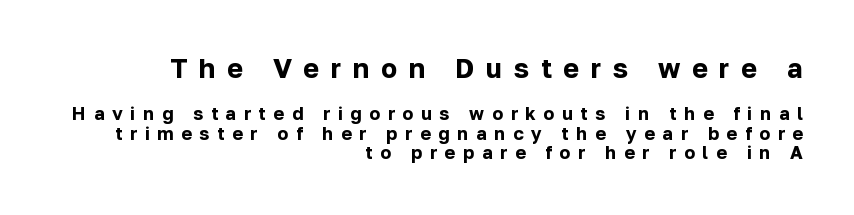
{"italic": "no", "bold": "yes", "underline": "no", "align": "right", "line_spacing": "tight", "line_spacing_ratio": 1.09, "letter_spacing": "wide", "letter_spacing_em": 0.43, "larger_block": "first", "size_ratio": 1.5, "glyph_px": 27}
